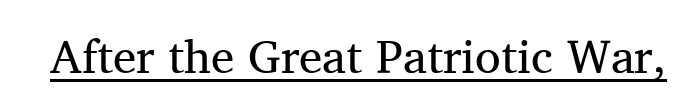
{"serif": "yes", "italic": "no", "bold": "no", "weight": "regular", "width": "normal", "stroke_contrast": "medium", "x_height": "medium", "monospaced": "no", "underline": "yes", "letter_spacing": "normal", "letter_spacing_em": 0.0, "glyph_px": 47}
